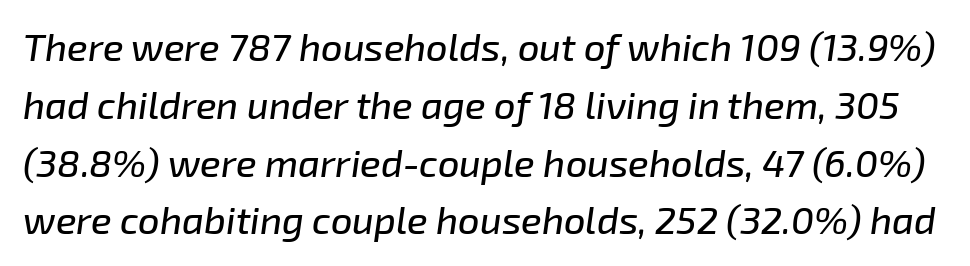
The baseline area is clear. The text carries the slant typical of an italic or oblique font. These lines are rendered in a variable-pitch font. The horizontal fit of the characters is conventional and even. Is there much room between lines? A standard amount, neither cramped nor airy.
